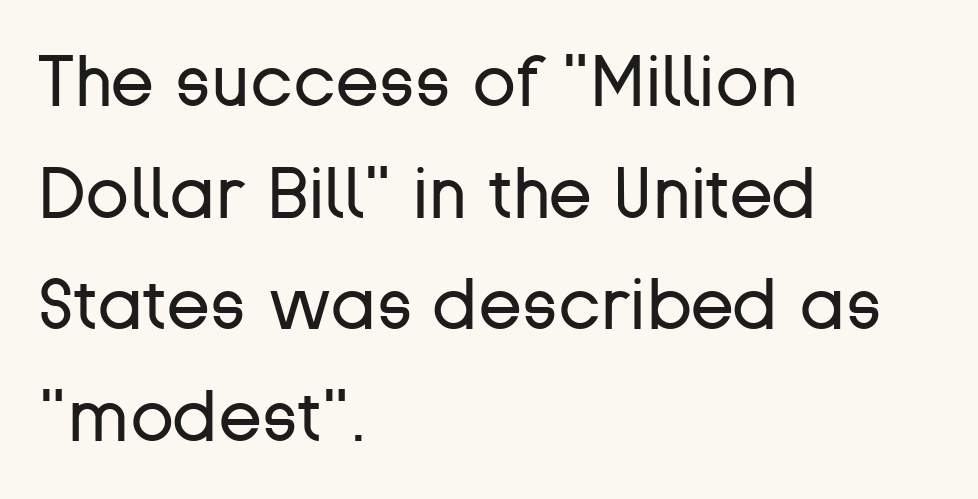
Q: Is the text bold? A: No.
Q: Is the text italic (slanted)? A: No, it is upright.
Q: Is the typeface a serif or a sans-serif typeface? A: Sans-serif.
Q: Is the text underlined? A: No.
Q: How is the paragraph aligned? A: Left-aligned.
Q: Is the spacing between letters normal or unusually wide? A: Normal.
Q: Is the spacing between lines tight, normal or loose? A: Normal.
Q: Width (condensed, normal, or wide)? A: Normal.
Q: Stroke contrast? A: Low.
Q: x-height? A: Medium.
Q: Monospaced? A: No.
